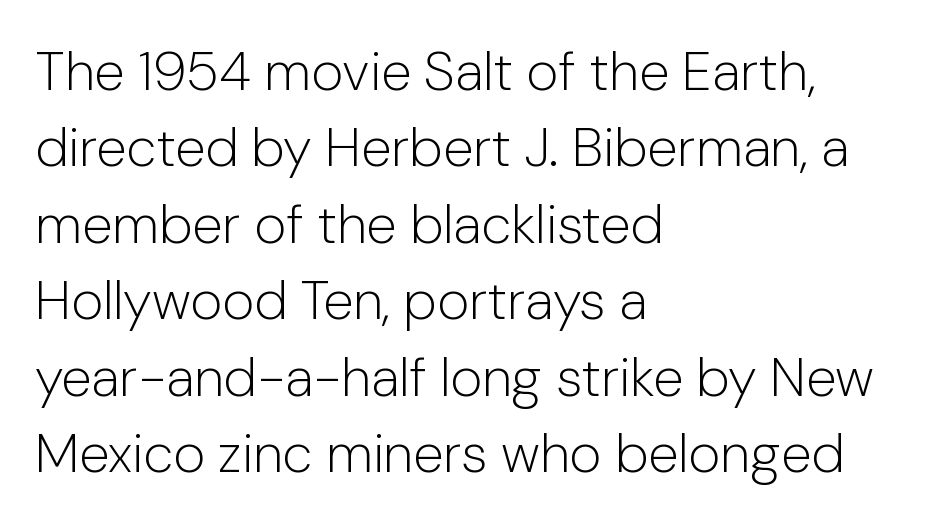
Each word holds together tightly as a unit, with standard inter-letter gaps. The specimen omits any rule beneath the text block's lines. Observe the absence of serifs on each vertical stroke in this sample. Vertical strokes here are truly vertical. The text block is weighted toward the left margin, trailing off unevenly rightward. If you measured baseline to baseline, you'd find a middling distance.
